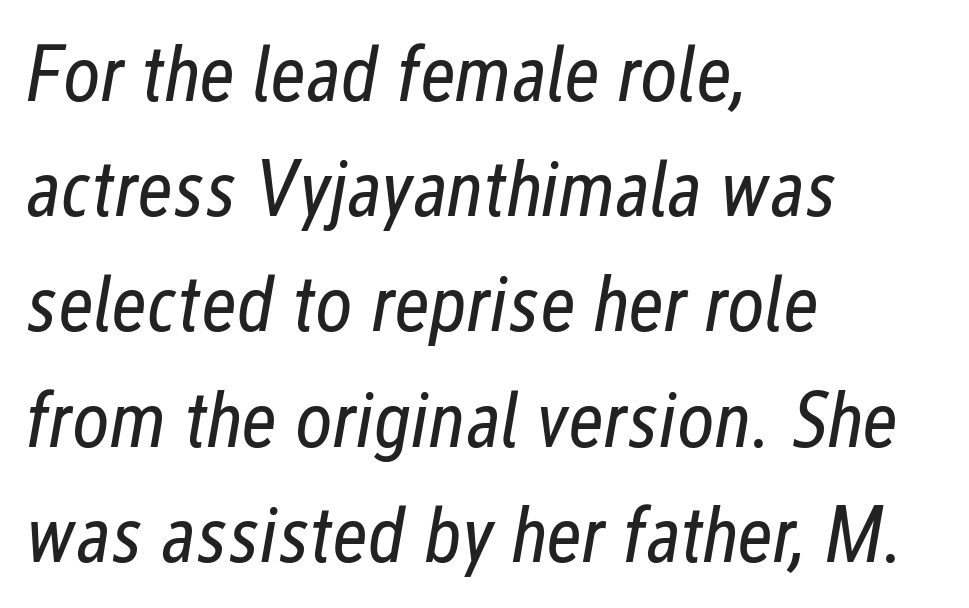
Q: Is the text bold? A: No.
Q: Is the text italic (slanted)? A: Yes, it leans right by about 12 degrees.
Q: Is the text underlined? A: No.
Q: How is the paragraph aligned? A: Left-aligned.
Q: Is the spacing between letters normal or unusually wide? A: Normal.
Q: Is the spacing between lines tight, normal or loose? A: Normal.
Q: Width (condensed, normal, or wide)? A: Condensed.
Q: Stroke contrast? A: Low.
Q: x-height? A: Medium.
Q: Monospaced? A: No.
